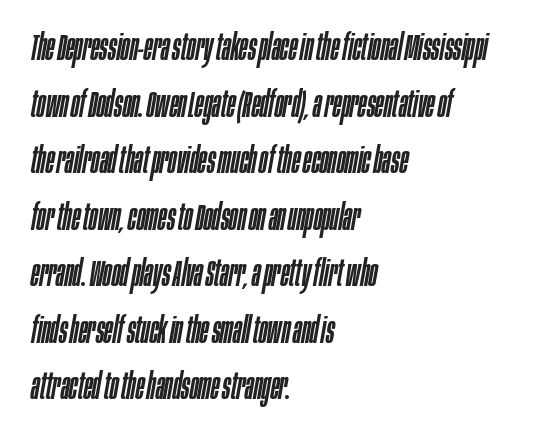
{"italic": "yes", "lean": "right", "slant_degrees": 10, "width": "condensed", "stroke_contrast": "low", "x_height": "large", "monospaced": "no", "underline": "no", "align": "left", "line_spacing": "normal", "line_spacing_ratio": 1.57, "letter_spacing": "normal", "letter_spacing_em": 0.0, "glyph_px": 36}
